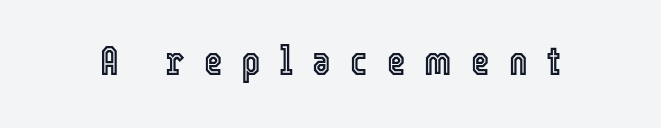
The image shows 40 px condensed type, upright; set unusually wide letter spacing (+0.48 em), not underlined; a medium x-height.
